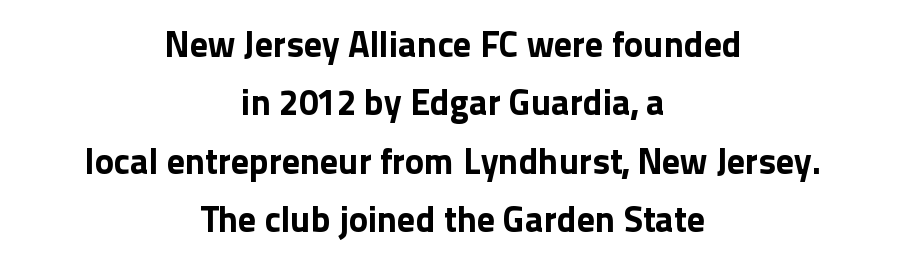
{"serif": "no", "italic": "no", "bold": "yes", "weight": "bold", "width": "normal", "x_height": "medium", "monospaced": "no", "underline": "no", "align": "center", "line_spacing": "normal", "line_spacing_ratio": 1.62, "letter_spacing": "normal", "letter_spacing_em": 0.0, "glyph_px": 36}
